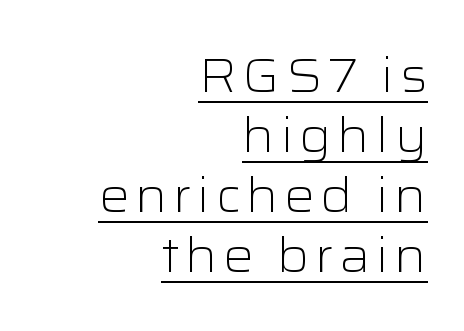
The image shows 48 px light, wide sans-serif type, upright; set right-aligned, normal line spacing (1.25x), underlined; low stroke contrast and a medium x-height.
